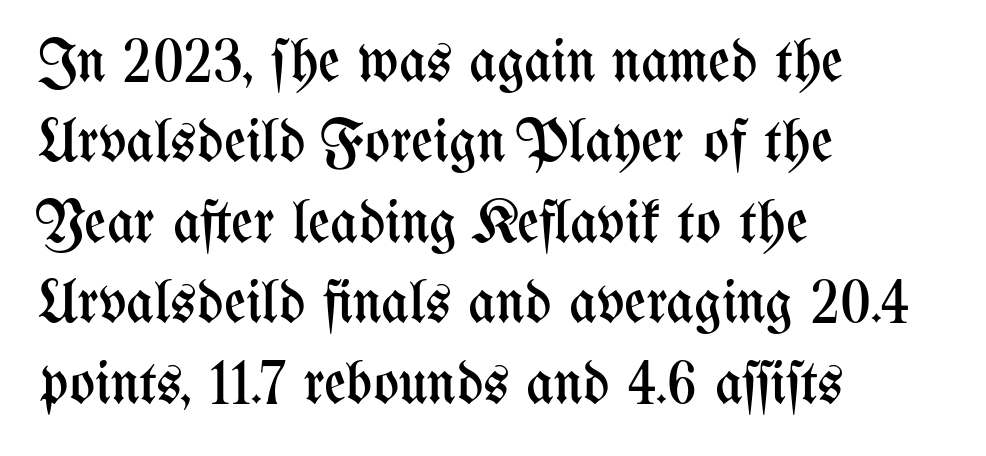
{"italic": "no", "bold": "no", "weight": "regular", "width": "condensed", "stroke_contrast": "medium", "x_height": "medium", "monospaced": "no", "underline": "no", "align": "left", "line_spacing": "normal", "line_spacing_ratio": 1.34, "letter_spacing": "normal", "letter_spacing_em": 0.0, "glyph_px": 60}
